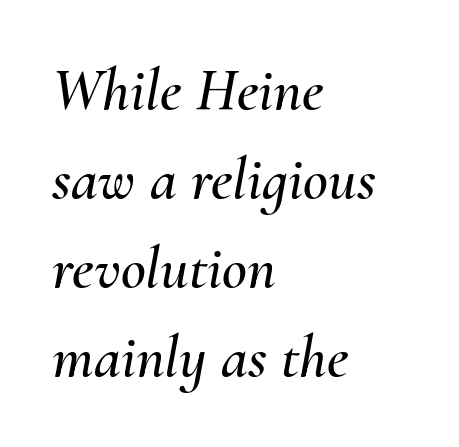
Descenders hang freely into open space. This sample has the flowing, uneven cadence of proportional lettering. Horizontally, the lines are justified to the leading edge only. The line-height multiplier appears to be the usual default. The font's italic variant was chosen for this text.
